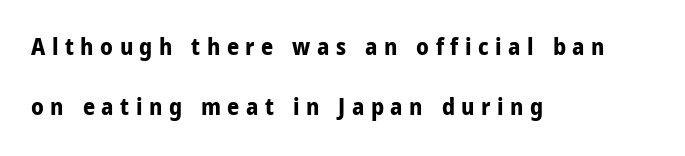
Q: Is the text bold? A: Yes.
Q: Is the text italic (slanted)? A: No, it is upright.
Q: Is the text underlined? A: No.
Q: How is the paragraph aligned? A: Left-aligned.
Q: Is the spacing between letters normal or unusually wide? A: Unusually wide.
Q: Is the spacing between lines tight, normal or loose? A: Loose.
